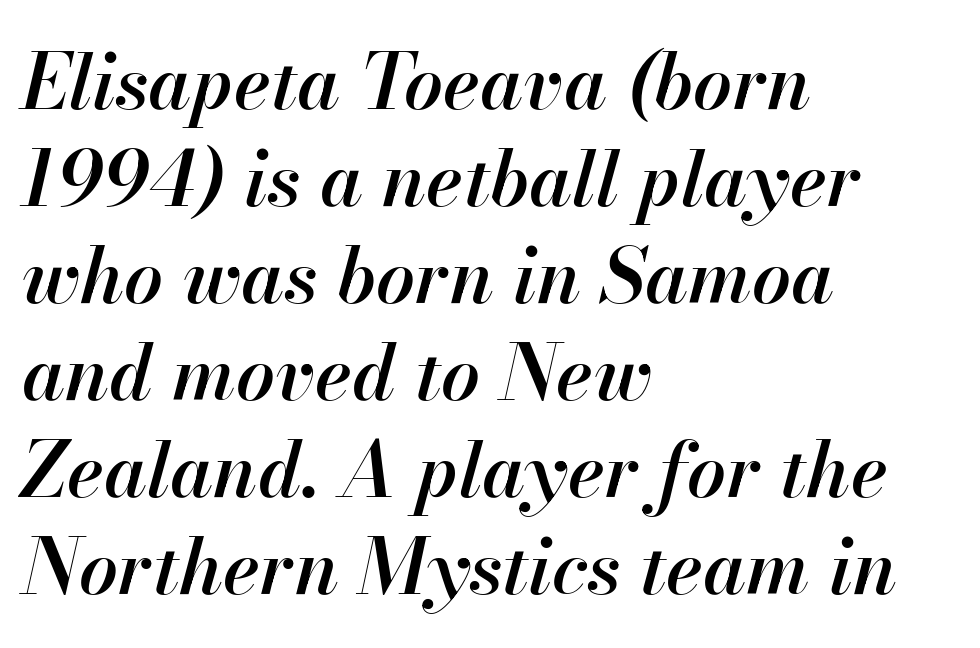
The image shows 77 px semibold type, italic (leaning right); set left-aligned, normal line spacing (1.26x), normal letter spacing, not underlined; high stroke contrast and a small x-height.
